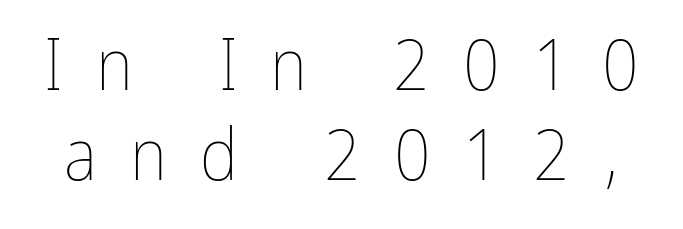
Q: Is the text bold? A: No.
Q: Is the text italic (slanted)? A: No, it is upright.
Q: Is the text underlined? A: No.
Q: Is the spacing between letters normal or unusually wide? A: Unusually wide.
Q: Is the spacing between lines tight, normal or loose? A: Normal.
Q: Width (condensed, normal, or wide)? A: Condensed.
Q: Stroke contrast? A: Low.
Q: x-height? A: Medium.
Q: Monospaced? A: No.
